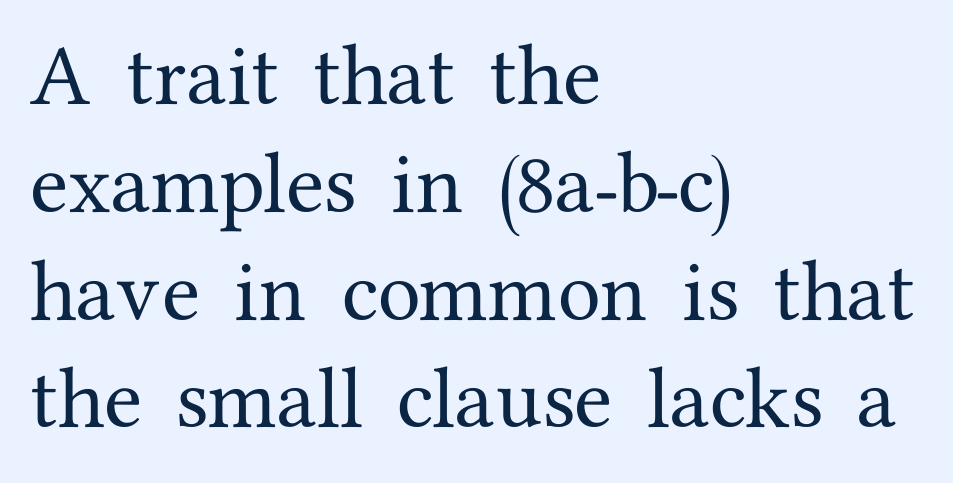
The image shows 70 px serif type, upright; set left-aligned, normal line spacing (1.54x), normal letter spacing, not underlined; medium stroke contrast and a medium x-height.
